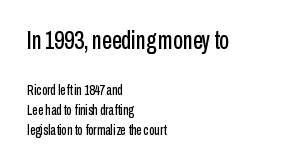
{"italic": "no", "underline": "no", "align": "left", "line_spacing": "normal", "line_spacing_ratio": 1.42, "letter_spacing": "normal", "letter_spacing_em": 0.0, "larger_block": "first", "size_ratio": 1.79, "glyph_px": 25}
